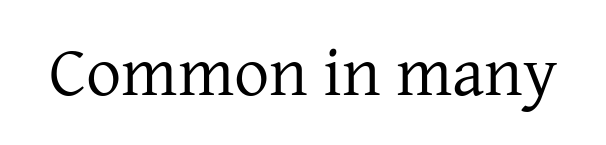
{"serif": "yes", "italic": "no", "bold": "no", "weight": "regular", "width": "normal", "stroke_contrast": "low", "x_height": "medium", "monospaced": "no", "underline": "no", "letter_spacing": "normal", "letter_spacing_em": 0.0, "glyph_px": 70}
